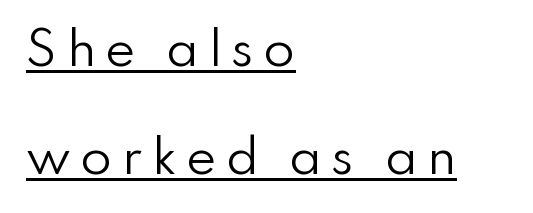
{"serif": "no", "italic": "no", "bold": "no", "weight": "regular", "width": "normal", "stroke_contrast": "low", "x_height": "small", "monospaced": "no", "underline": "yes", "align": "left", "line_spacing": "loose", "line_spacing_ratio": 2.35, "letter_spacing": "wide", "letter_spacing_em": 0.2, "glyph_px": 46}
